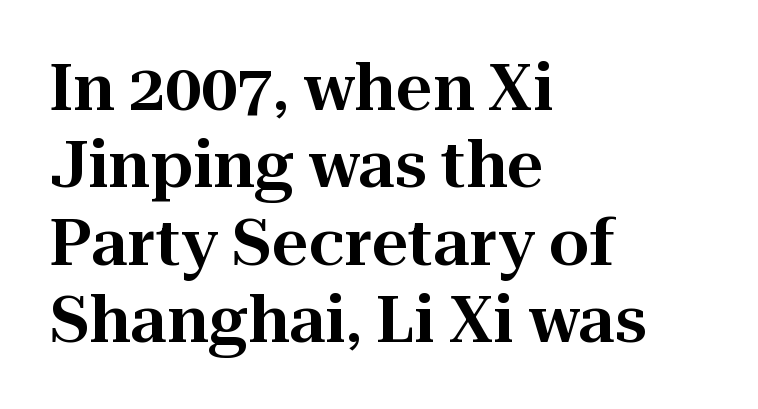
Posture: upright roman. Descenders hang freely into open space. Classification — serif. The letterforms sit shoulder to shoulder at normal distance. Horizontal alignment here is leftward, the default for most running prose.
